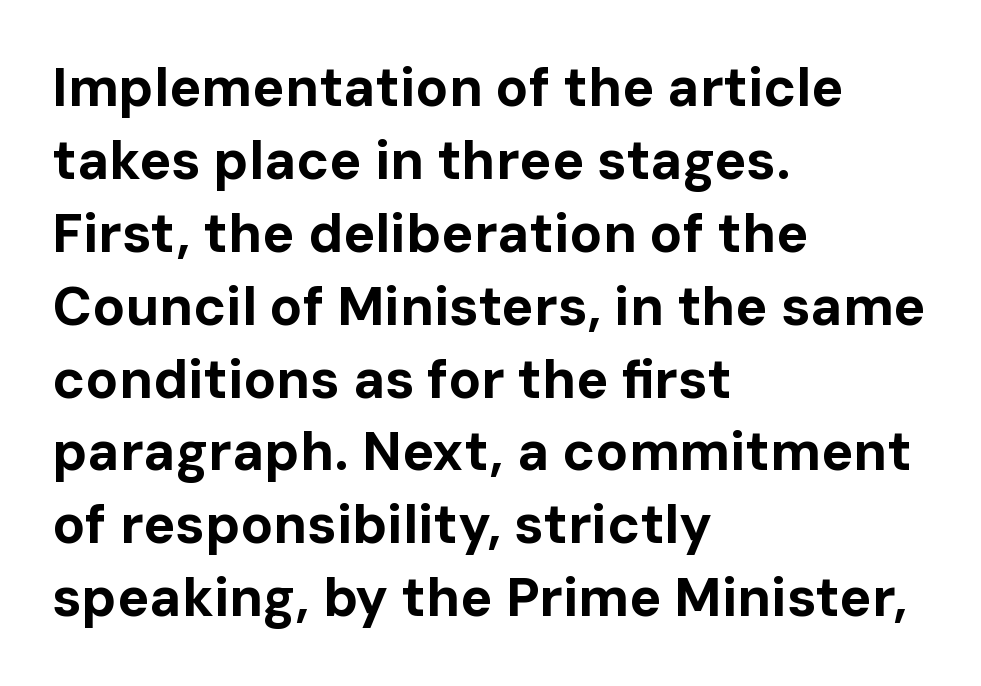
Q: Is the text bold? A: Yes.
Q: Is the text italic (slanted)? A: No, it is upright.
Q: Is the typeface a serif or a sans-serif typeface? A: Sans-serif.
Q: Is the text underlined? A: No.
Q: How is the paragraph aligned? A: Left-aligned.
Q: Is the spacing between letters normal or unusually wide? A: Normal.
Q: Is the spacing between lines tight, normal or loose? A: Normal.
Q: Width (condensed, normal, or wide)? A: Normal.
Q: Stroke contrast? A: Low.
Q: x-height? A: Medium.
Q: Monospaced? A: No.
